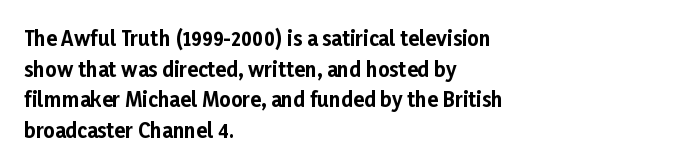
{"italic": "no", "bold": "yes", "underline": "no", "align": "left", "line_spacing": "normal", "line_spacing_ratio": 1.53, "letter_spacing": "normal", "letter_spacing_em": 0.0, "glyph_px": 20}
